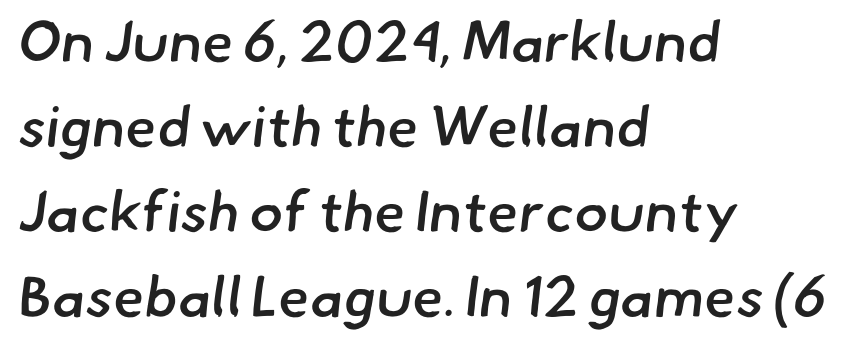
The image shows 57 px semibold sans-serif type; set left-aligned, normal line spacing (1.49x), normal letter spacing, not underlined; low stroke contrast and a small x-height.
